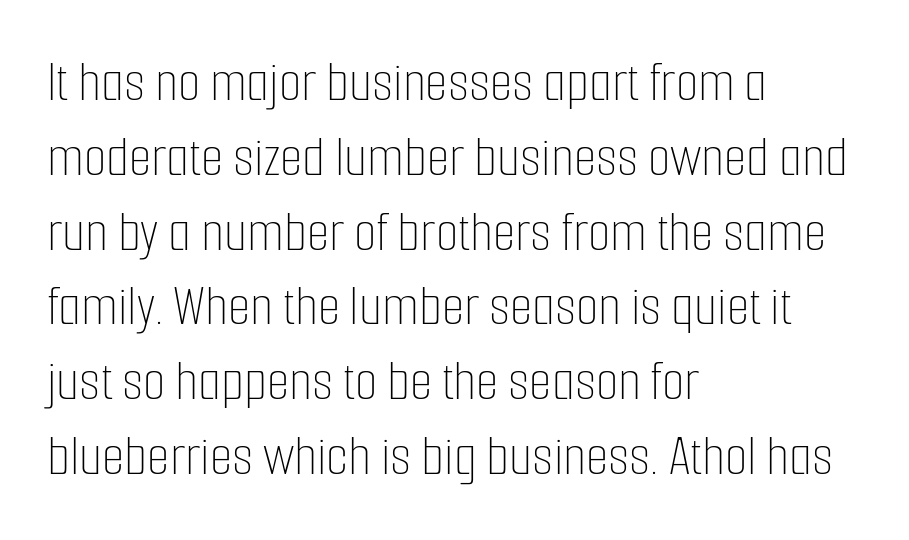
{"italic": "no", "bold": "no", "weight": "thin", "width": "condensed", "stroke_contrast": "low", "x_height": "medium", "monospaced": "no", "underline": "no", "align": "left", "line_spacing": "normal", "line_spacing_ratio": 1.29, "letter_spacing": "normal", "letter_spacing_em": 0.0, "glyph_px": 58}
